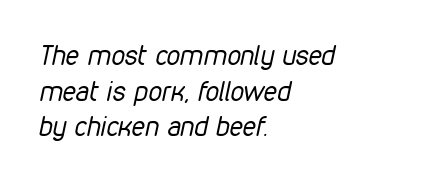
Q: Is the text bold? A: No.
Q: Is the text italic (slanted)? A: Yes, it leans right by about 12 degrees.
Q: Is the text underlined? A: No.
Q: How is the paragraph aligned? A: Left-aligned.
Q: Is the spacing between letters normal or unusually wide? A: Normal.
Q: Is the spacing between lines tight, normal or loose? A: Normal.
